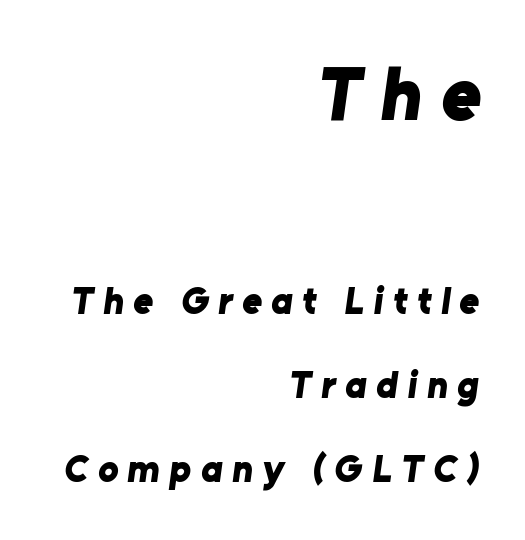
Q: Is the text bold? A: Yes.
Q: Is the typeface a serif or a sans-serif typeface? A: Sans-serif.
Q: Is the text underlined? A: No.
Q: How is the paragraph aligned? A: Right-aligned.
Q: Is the spacing between letters normal or unusually wide? A: Unusually wide.
Q: Is the spacing between lines tight, normal or loose? A: Loose.
Q: Which block of text is set in a larger size, the first (top) or the second (bottom)? A: The first (top) one.
Q: Width (condensed, normal, or wide)? A: Normal.
Q: Stroke contrast? A: Low.
Q: x-height? A: Medium.
Q: Monospaced? A: No.
